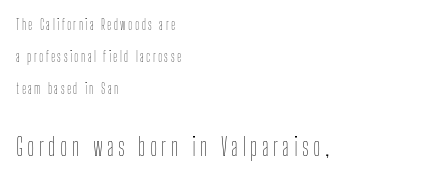
Is the lower block the larger one? Yes — the lower block carries the bigger type. Vertical strokes here are truly vertical. Regarding leading, the lines here are spaced well apart. This rendering features lettering with no underline.
